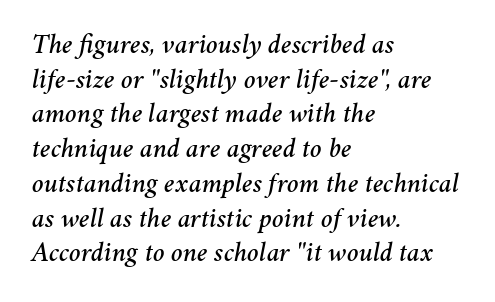
Q: Is the text italic (slanted)? A: Yes, it leans right by about 11 degrees.
Q: Is the text underlined? A: No.
Q: How is the paragraph aligned? A: Left-aligned.
Q: Is the spacing between letters normal or unusually wide? A: Normal.
Q: Width (condensed, normal, or wide)? A: Normal.
Q: Stroke contrast? A: Medium.
Q: x-height? A: Medium.
Q: Monospaced? A: No.
